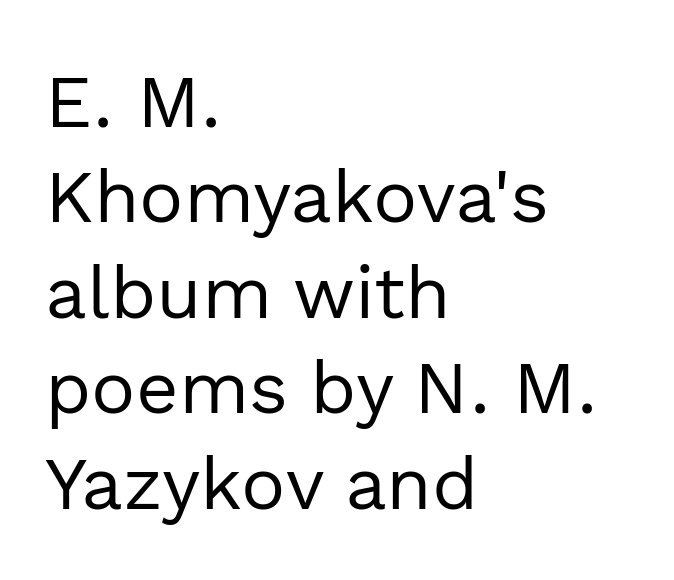
The image shows 74 px regular-weight sans-serif type, upright; set left-aligned, normal line spacing (1.29x), normal letter spacing, not underlined; a medium x-height.
